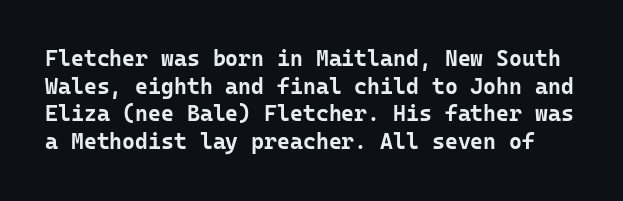
{"italic": "no", "bold": "yes", "underline": "no", "line_spacing": "normal", "line_spacing_ratio": 1.26, "letter_spacing": "normal", "letter_spacing_em": 0.0, "glyph_px": 22}
